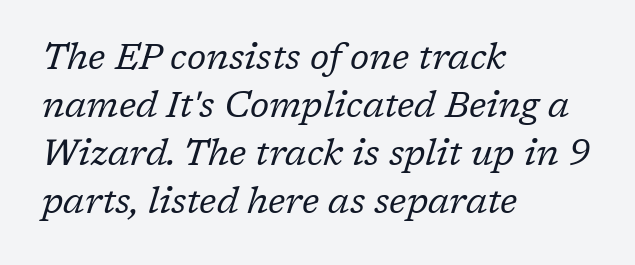
Q: Is the text bold? A: No.
Q: Is the text italic (slanted)? A: Yes, it leans right by about 17 degrees.
Q: Is the typeface a serif or a sans-serif typeface? A: Serif.
Q: Is the text underlined? A: No.
Q: How is the paragraph aligned? A: Left-aligned.
Q: Is the spacing between letters normal or unusually wide? A: Normal.
Q: Is the spacing between lines tight, normal or loose? A: Normal.
Q: Width (condensed, normal, or wide)? A: Normal.
Q: Stroke contrast? A: Low.
Q: x-height? A: Medium.
Q: Monospaced? A: No.
